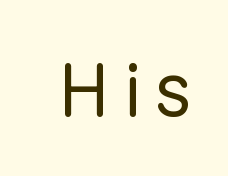
The image shows 76 px regular-weight sans-serif type, upright; set not underlined; low stroke contrast and a medium x-height.
